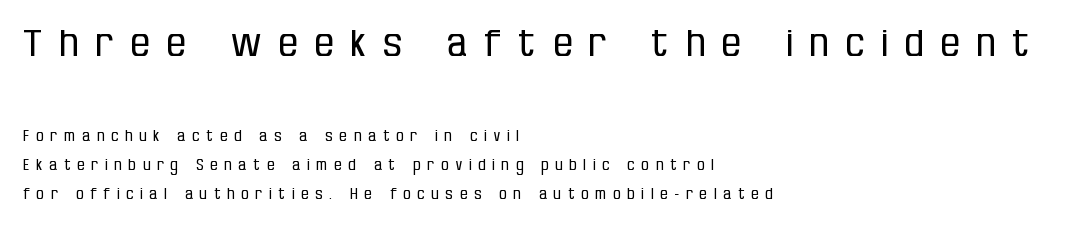
The image shows 38 px regular-weight, condensed sans-serif type, upright; set left-aligned, loose line spacing (1.93x), unusually wide letter spacing (+0.45 em), not underlined; the first (top) block is 2.53x larger; low stroke contrast and a large x-height.
